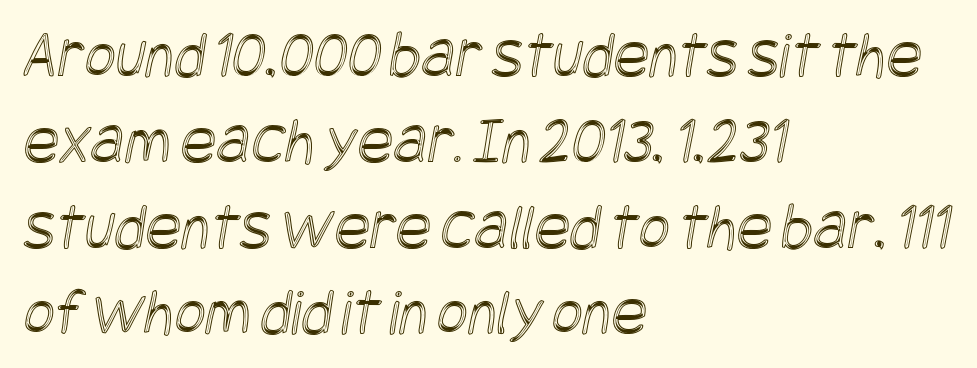
Q: Is the text underlined? A: No.
Q: How is the paragraph aligned? A: Left-aligned.
Q: Is the spacing between letters normal or unusually wide? A: Normal.
Q: Is the spacing between lines tight, normal or loose? A: Normal.
Q: Width (condensed, normal, or wide)? A: Condensed.
Q: x-height? A: Large.
